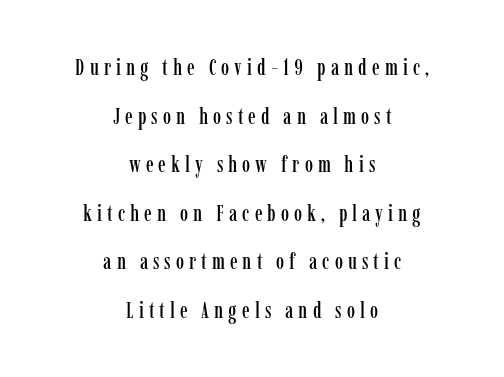
The image shows 23 px text type, upright; set centered, loose line spacing (2.11x), unusually wide letter spacing (+0.22 em), not underlined.
